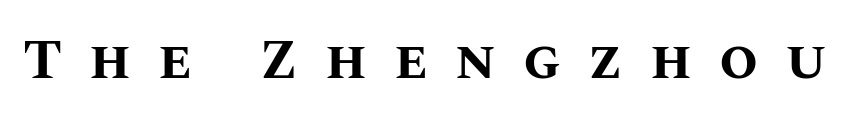
The image shows 56 px bold type, upright; set unusually wide letter spacing (+0.48 em), not underlined; medium stroke contrast and a large x-height.
